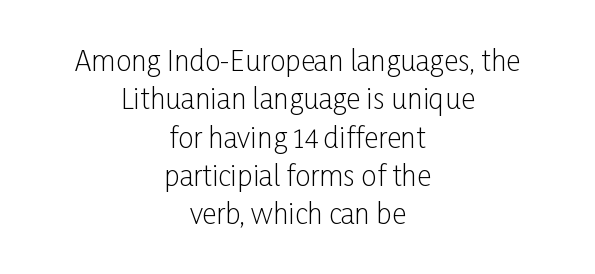
Posture: straight, roman, zero tilt. Words appear dense and cohesive because spacing is normal. The lines are quadded center. These lines are composed in type without serifs. Plain, unruled lines of type. No heavy texture on the line: the type isn't bold.
